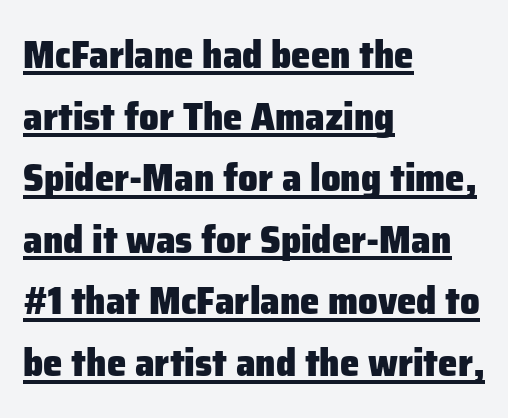
A typographer would call this underscored text. The letters sit at their default tracking, neither squeezed nor spread. The passage shown is emphatically bold. This sample uses an upright cut, with every glyph sitting square on the baseline.
